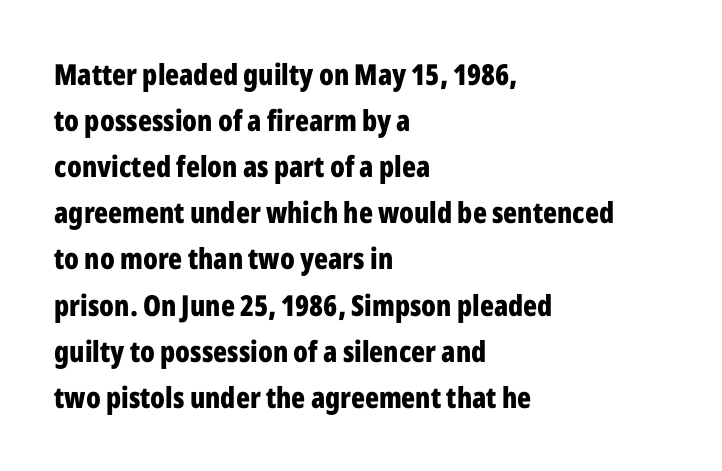
{"serif": "no", "italic": "no", "bold": "yes", "weight": "bold", "width": "condensed", "stroke_contrast": "low", "x_height": "medium", "monospaced": "no", "underline": "no", "align": "left", "line_spacing": "normal", "line_spacing_ratio": 1.59, "letter_spacing": "normal", "letter_spacing_em": 0.0, "glyph_px": 29}
